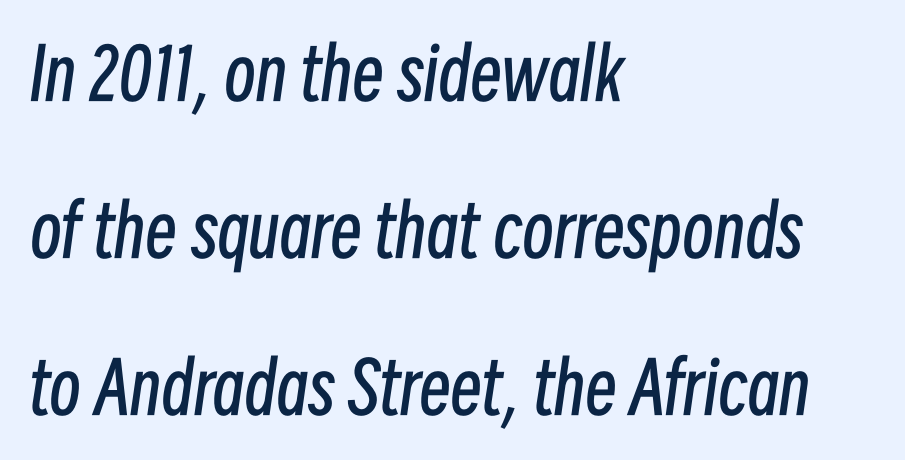
Q: Is the text bold? A: No.
Q: Is the text italic (slanted)? A: Yes, it leans right by about 8 degrees.
Q: Is the text underlined? A: No.
Q: How is the paragraph aligned? A: Left-aligned.
Q: Is the spacing between letters normal or unusually wide? A: Normal.
Q: Is the spacing between lines tight, normal or loose? A: Loose.
Q: Width (condensed, normal, or wide)? A: Condensed.
Q: Stroke contrast? A: Low.
Q: x-height? A: Medium.
Q: Monospaced? A: No.
